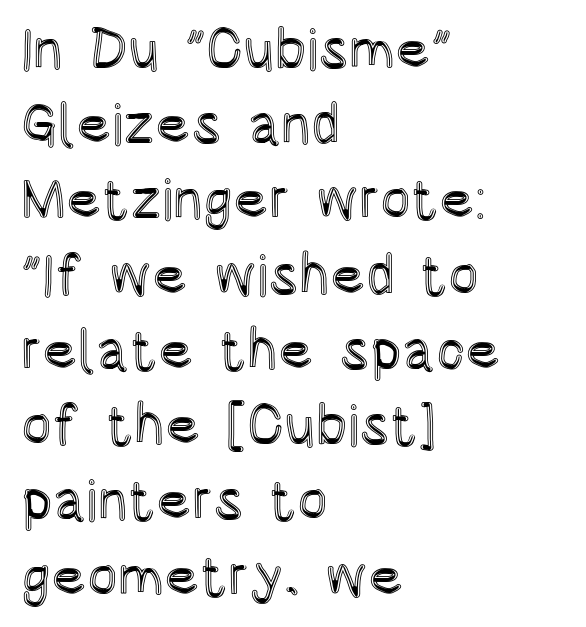
{"italic": "no", "width": "condensed", "x_height": "large", "monospaced": "no", "underline": "no", "align": "left", "line_spacing": "normal", "line_spacing_ratio": 1.32, "letter_spacing": "normal", "letter_spacing_em": 0.0, "glyph_px": 57}
